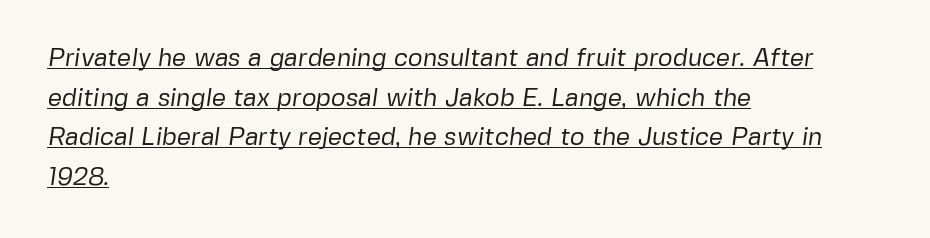
Q: Is the text bold? A: No.
Q: Is the text underlined? A: Yes.
Q: How is the paragraph aligned? A: Left-aligned.
Q: Is the spacing between letters normal or unusually wide? A: Normal.
Q: Is the spacing between lines tight, normal or loose? A: Normal.
